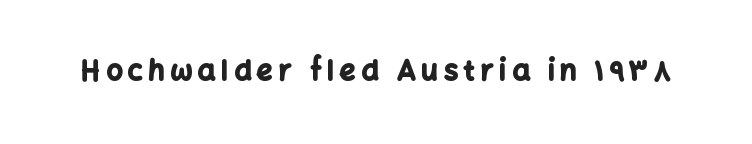
{"serif": "no", "italic": "no", "bold": "yes", "weight": "bold", "width": "normal", "stroke_contrast": "low", "x_height": "medium", "monospaced": "no", "underline": "no", "letter_spacing": "wide", "letter_spacing_em": 0.21, "glyph_px": 28}
